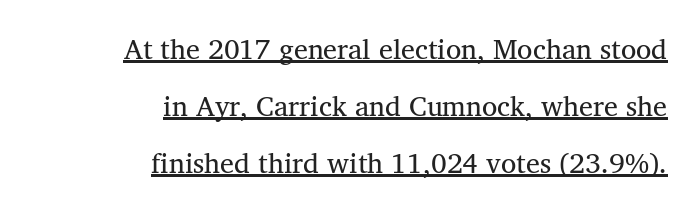
The image shows 28 px regular-weight serif type, upright; set right-aligned, loose line spacing (2.04x), normal letter spacing, underlined; medium stroke contrast and a medium x-height.
